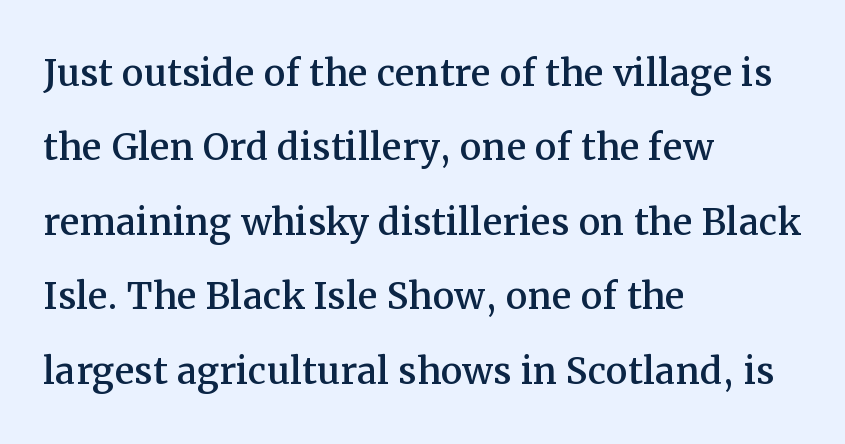
The image shows 49 px serif type, upright; set left-aligned, normal line spacing (1.52x), normal letter spacing, not underlined; medium stroke contrast and a medium x-height.
